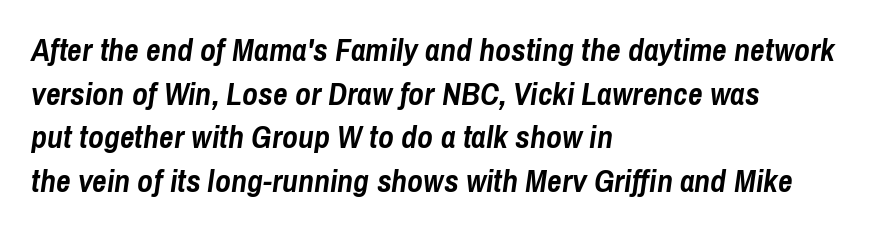
These lines stack with their left ends in a neat column. Pretty heavy lettering here — definitely bold. Each word holds together tightly as a unit, with standard inter-letter gaps. This rendering features lettering with no underline. Varying glyph widths throughout — classic text-font behaviour. Is the type slanted? Yes — the strokes lean at a clear angle.
